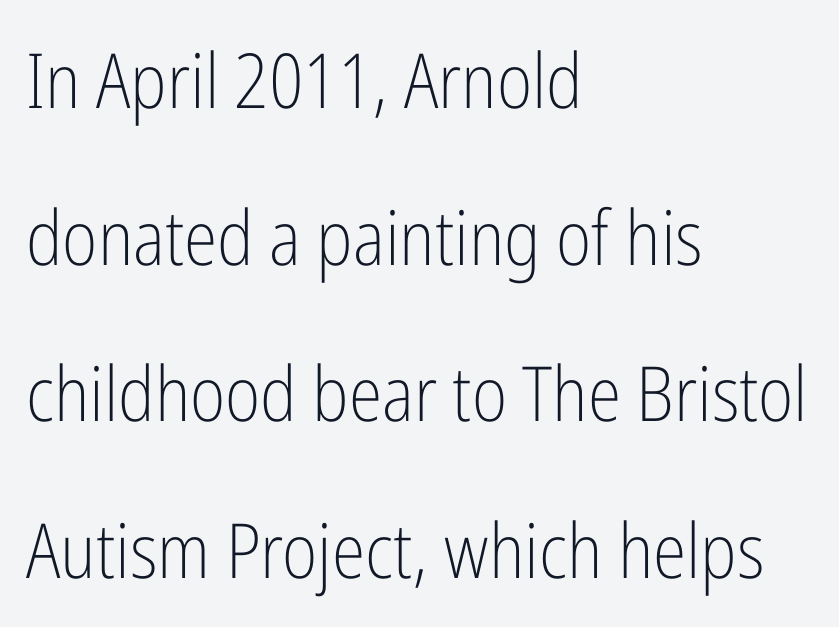
The image shows 76 px light, condensed sans-serif type, upright; set left-aligned, loose line spacing (2.06x), normal letter spacing, not underlined; low stroke contrast and a medium x-height.
